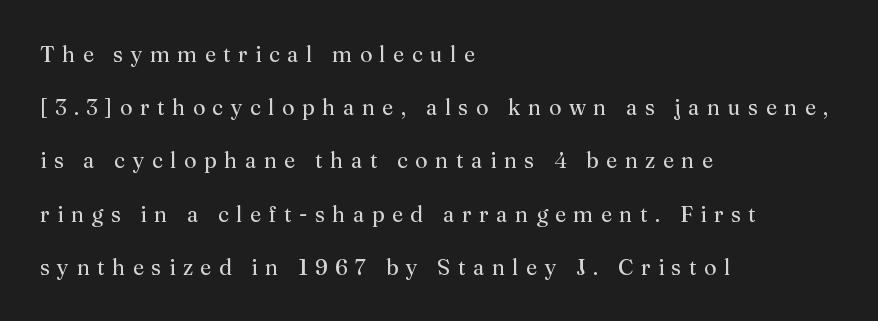
These lines stack with their left ends in a neat column. Glance below the letters and you will spot only blank space. Display-style spreading of the glyphs; the letterfit is very open. A great deal of white space separates one row of letters from the next. The lettering stays uniformly vertical, giving the passage a roman look.
